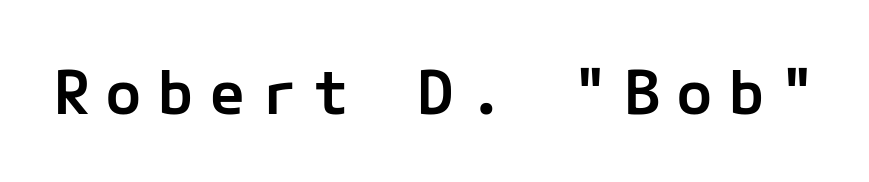
Q: Is the text bold? A: Semi-bold.
Q: Is the text italic (slanted)? A: No, it is upright.
Q: Is the typeface a serif or a sans-serif typeface? A: Sans-serif.
Q: Is the text underlined? A: No.
Q: Is the spacing between letters normal or unusually wide? A: Unusually wide.
Q: Width (condensed, normal, or wide)? A: Normal.
Q: Stroke contrast? A: Low.
Q: x-height? A: Medium.
